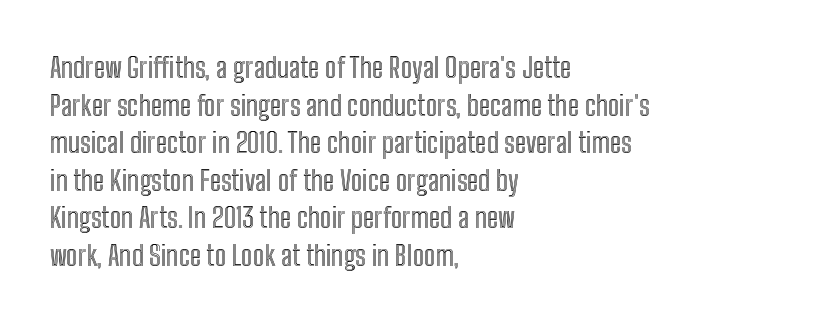
Q: Is the text italic (slanted)? A: No, it is upright.
Q: Is the text underlined? A: No.
Q: How is the paragraph aligned? A: Left-aligned.
Q: Is the spacing between letters normal or unusually wide? A: Normal.
Q: Is the spacing between lines tight, normal or loose? A: Normal.
Q: Width (condensed, normal, or wide)? A: Condensed.
Q: x-height? A: Medium.
Q: Monospaced? A: No.
